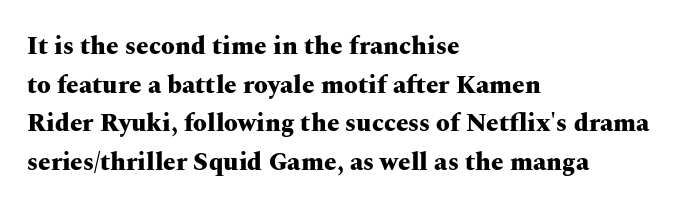
{"italic": "no", "bold": "yes", "underline": "no", "align": "left", "line_spacing": "normal", "line_spacing_ratio": 1.55, "letter_spacing": "normal", "letter_spacing_em": 0.0, "glyph_px": 25}
